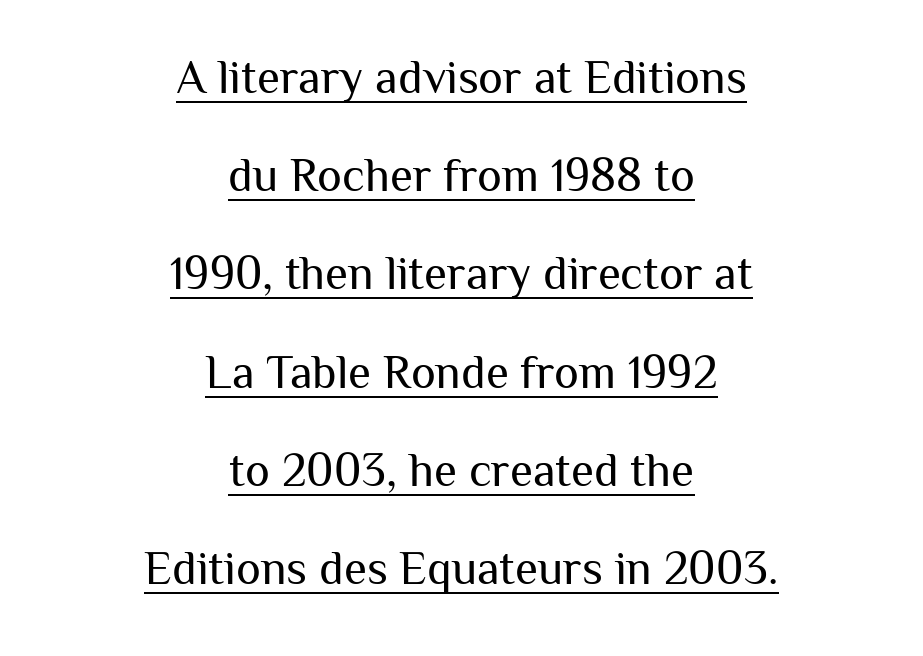
{"serif": "no", "italic": "no", "bold": "no", "weight": "regular", "width": "normal", "stroke_contrast": "medium", "x_height": "medium", "monospaced": "no", "underline": "yes", "align": "center", "line_spacing": "loose", "line_spacing_ratio": 2.09, "letter_spacing": "normal", "letter_spacing_em": 0.0, "glyph_px": 47}
